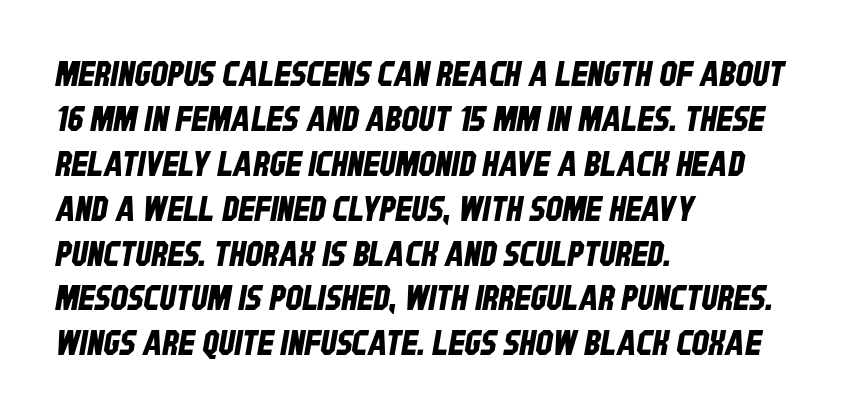
Leading: standard. Anything drawn beneath the words? Only blank space. The rendering uses natural spacing where letterforms have individual widths. The lines in this sample share a left origin and differ only in where they stop. Each letter's strokes conclude bluntly, with no projecting serifs.
